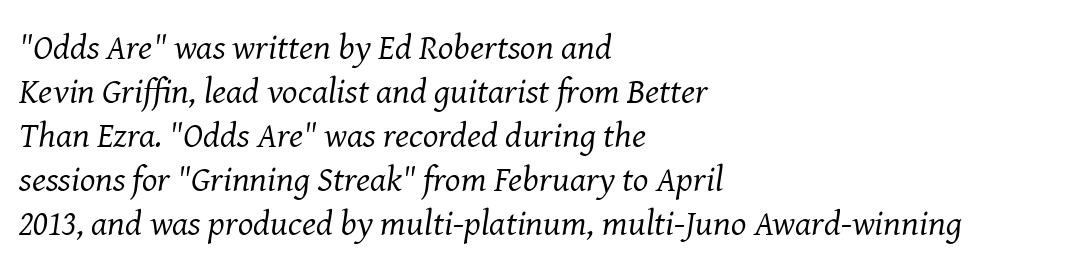
Rendered with sloped, italic letterforms. The font is comparable to plain body text, perhaps lighter. Looks like regular typesetting: each glyph gets only the width it needs. Each word holds together tightly as a unit, with standard inter-letter gaps. Does the copy run flush right? No — it runs flush left.
